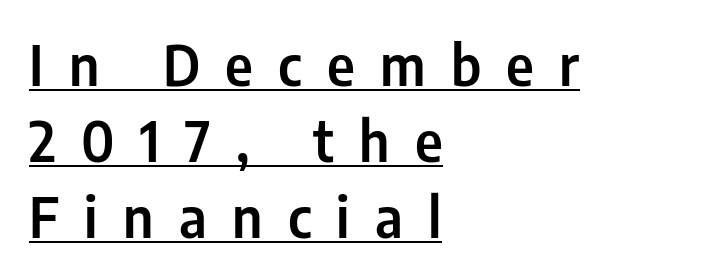
{"serif": "no", "italic": "no", "width": "condensed", "stroke_contrast": "low", "x_height": "medium", "monospaced": "no", "underline": "yes", "align": "left", "line_spacing": "normal", "line_spacing_ratio": 1.38, "letter_spacing": "wide", "letter_spacing_em": 0.46, "glyph_px": 55}
